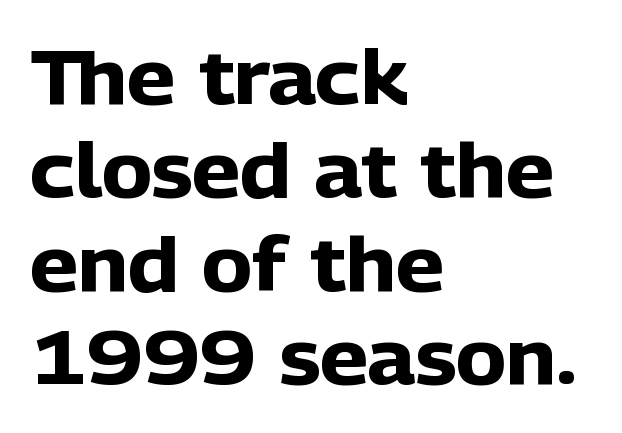
{"serif": "no", "italic": "no", "bold": "yes", "weight": "heavy", "width": "normal", "stroke_contrast": "low", "x_height": "medium", "monospaced": "no", "underline": "no", "align": "left", "line_spacing_ratio": 1.23, "letter_spacing": "normal", "letter_spacing_em": 0.0, "glyph_px": 76}
